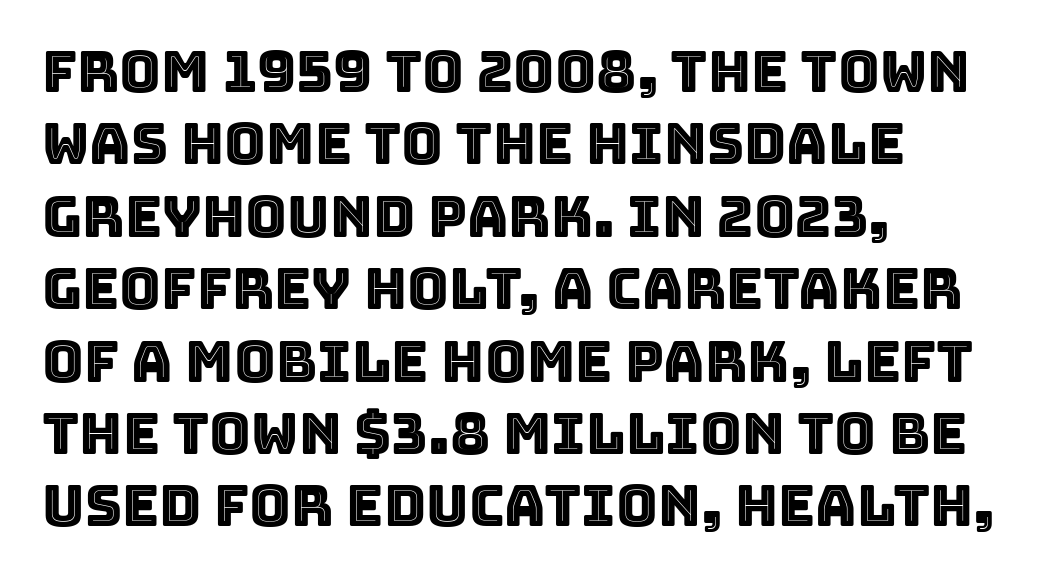
{"italic": "no", "width": "normal", "x_height": "large", "monospaced": "no", "underline": "no", "align": "left", "line_spacing": "normal", "line_spacing_ratio": 1.27, "letter_spacing": "normal", "letter_spacing_em": 0.0, "glyph_px": 57}
